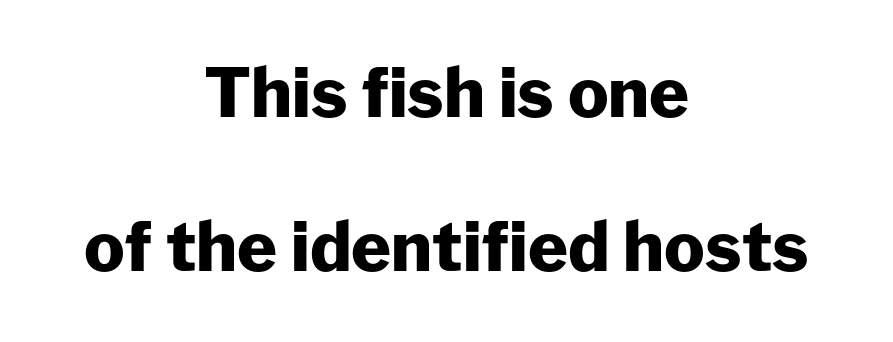
Q: Is the text bold? A: Yes.
Q: Is the text italic (slanted)? A: No, it is upright.
Q: Is the typeface a serif or a sans-serif typeface? A: Sans-serif.
Q: Is the text underlined? A: No.
Q: How is the paragraph aligned? A: Centered.
Q: Is the spacing between letters normal or unusually wide? A: Normal.
Q: Is the spacing between lines tight, normal or loose? A: Loose.
Q: Width (condensed, normal, or wide)? A: Normal.
Q: Stroke contrast? A: Low.
Q: x-height? A: Medium.
Q: Monospaced? A: No.
